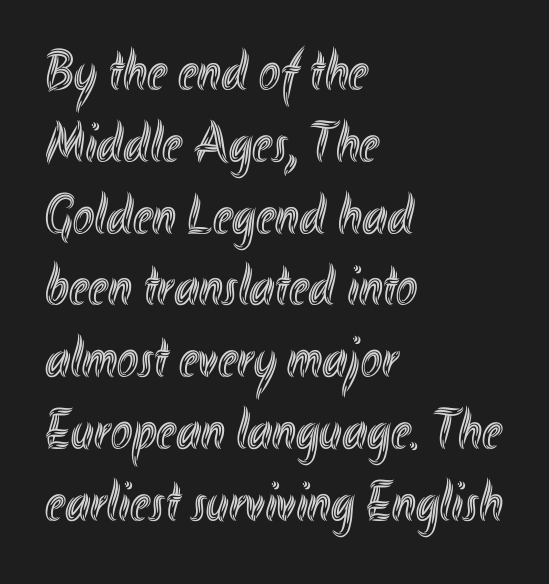
Q: Is the text italic (slanted)? A: Yes.
Q: Is the text underlined? A: No.
Q: How is the paragraph aligned? A: Left-aligned.
Q: Is the spacing between letters normal or unusually wide? A: Normal.
Q: Is the spacing between lines tight, normal or loose? A: Normal.
Q: Width (condensed, normal, or wide)? A: Condensed.
Q: x-height? A: Small.
Q: Monospaced? A: No.
